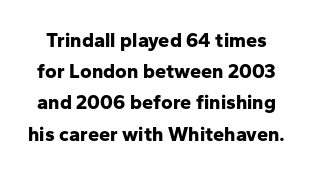
The line texture is even and compact thanks to regular tracking. These lines carry a lot of weight — the face is fully bold. Unmarked baselines from the first word to the last. Whoever set this chose a conventional vertical rhythm.
